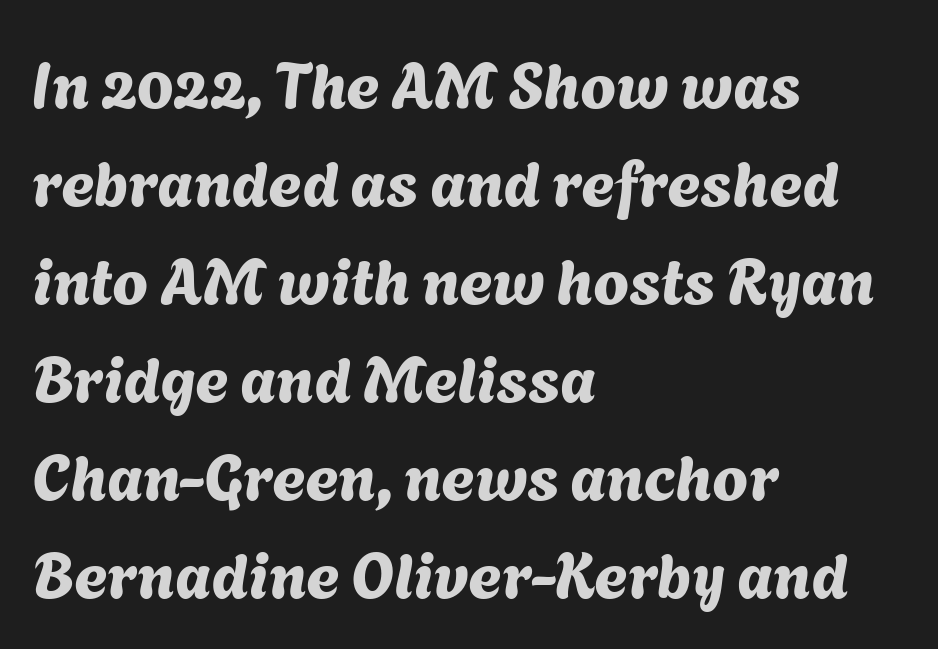
Compared with typical paragraphs, the rows here are spaced about the same. Just letters on the line, the space beneath them empty. Here the glyphs are tracked normally, forming tight word shapes. You can tell from the bare stems that sans-serif type was used.
